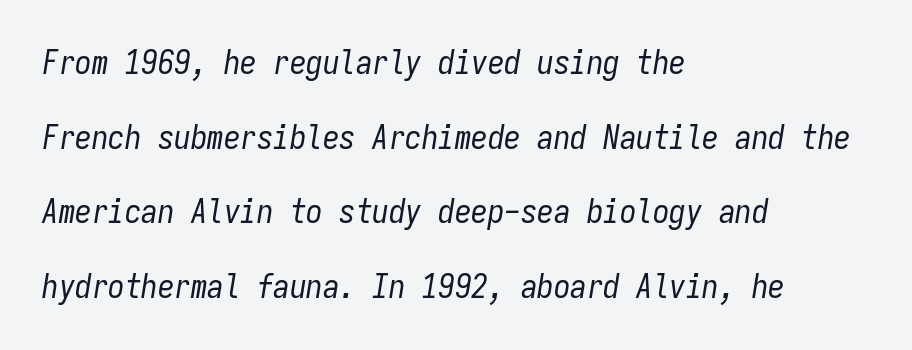
Only glyphs here, with clear space below each row. Monospaced: the letters line up in strict vertical columns. In CSS terms this would be text-align: left. The passage shown leans; its letterforms are oblique.
